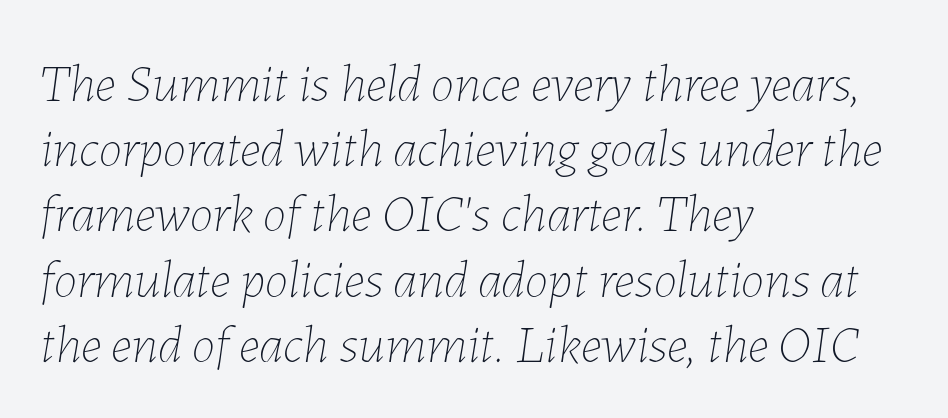
The image shows 53 px thin type, italic (leaning right); set left-aligned, line spacing 1.23x, normal letter spacing, not underlined; low stroke contrast and a medium x-height.
